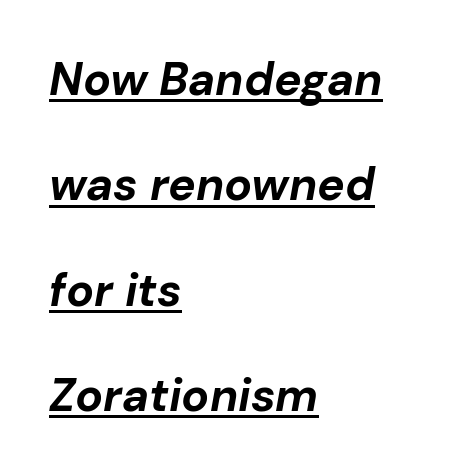
The image shows 46 px bold type, italic (leaning right); set left-aligned, loose line spacing (2.29x), normal letter spacing, underlined; low stroke contrast and a medium x-height.
